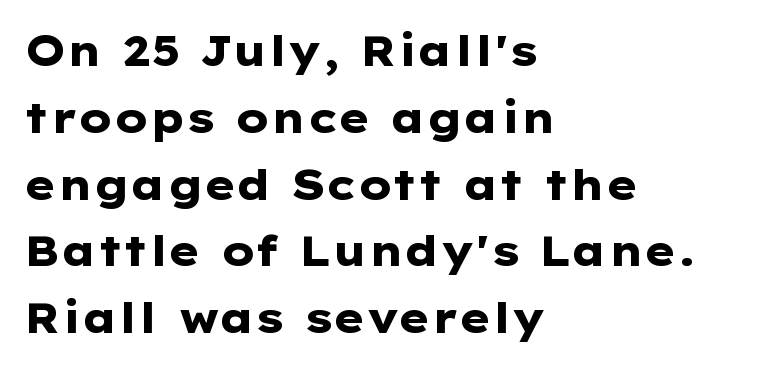
Words appear dense and cohesive because spacing is normal. The vertical gap from one line to the next is medium. Line beginnings align vertically; line endings do not. Check the space under the baseline: it is left empty. Typesetter's note: full bold, strokes at maximum text heaviness.
